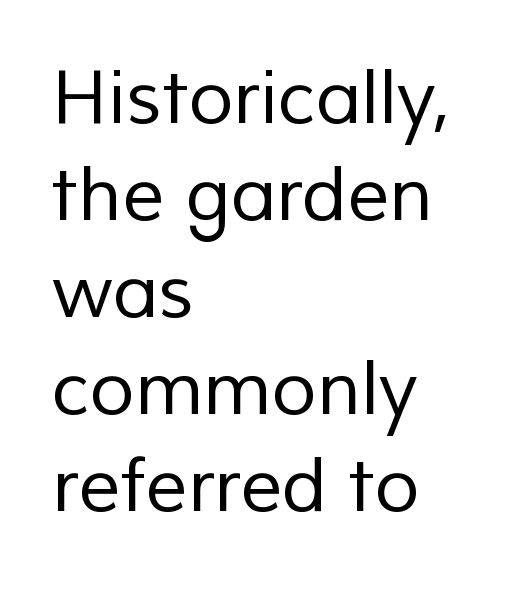
{"serif": "no", "bold": "no", "weight": "regular", "width": "normal", "stroke_contrast": "low", "x_height": "medium", "monospaced": "no", "underline": "no", "align": "left", "line_spacing": "normal", "line_spacing_ratio": 1.31, "letter_spacing": "normal", "letter_spacing_em": 0.0, "glyph_px": 74}
